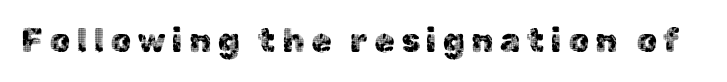
These lines were composed using upright roman letters. Lines of text with bare space underneath. Looks like regular typesetting: each glyph gets only the width it needs. Serifs: no, the terminals of the letterforms are clean.
